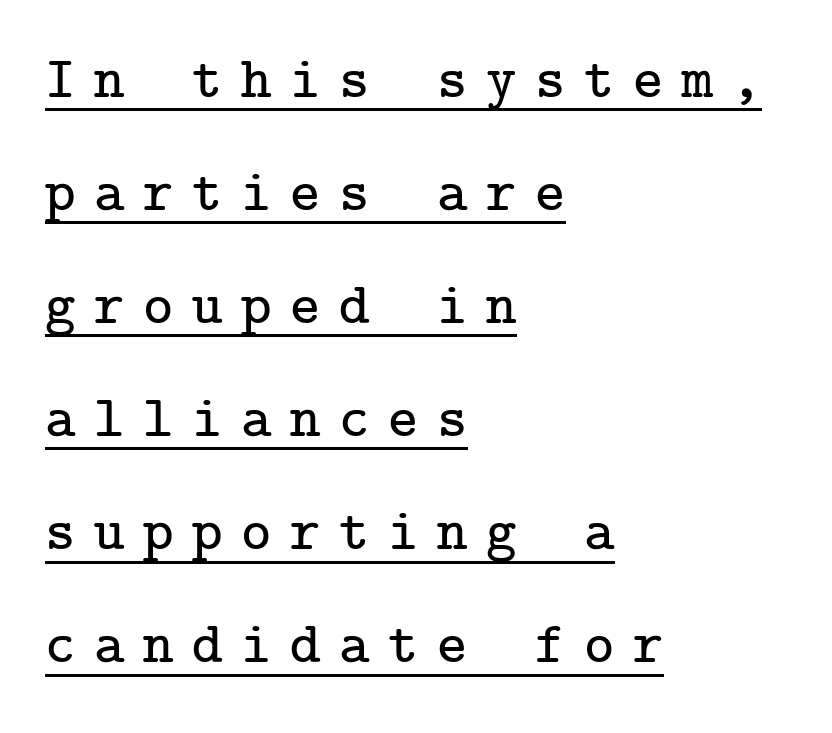
The image shows 58 px serif type, upright; set left-aligned, loose line spacing (1.95x), unusually wide letter spacing (+0.32 em), underlined; low stroke contrast and a medium x-height.
